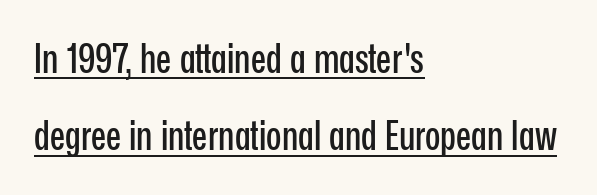
{"serif": "no", "italic": "no", "width": "condensed", "stroke_contrast": "low", "x_height": "medium", "monospaced": "no", "underline": "yes", "align": "left", "line_spacing": "loose", "line_spacing_ratio": 1.93, "letter_spacing": "normal", "letter_spacing_em": 0.0, "glyph_px": 40}
